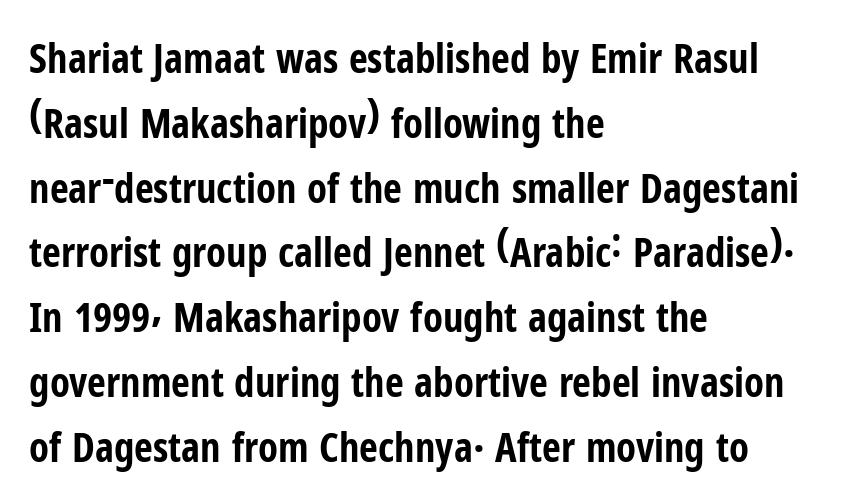
The image shows 41 px bold, condensed sans-serif type, upright; set left-aligned, normal line spacing (1.58x), normal letter spacing, not underlined; low stroke contrast and a medium x-height.
